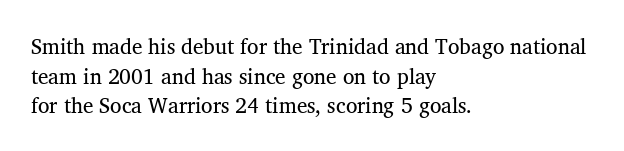
Quick note: underline off. Do the letters lean? They stand straight. The text block is weighted toward the left margin, trailing off unevenly rightward. This rendering leaves character spacing at its baseline value. Vertical spacing — default.
